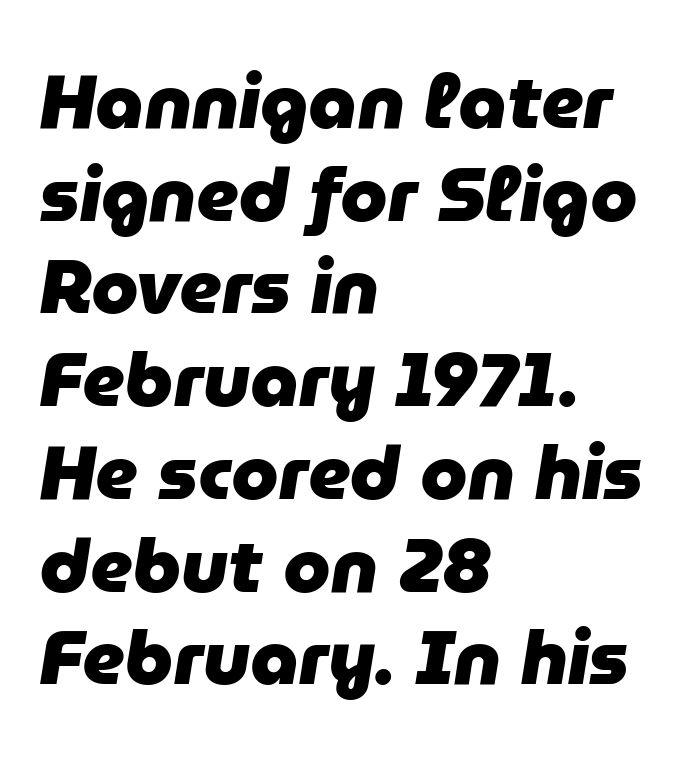
The image shows 76 px heavy type, italic (leaning right); set left-aligned, line spacing 1.22x, normal letter spacing, not underlined; low stroke contrast and a medium x-height.
